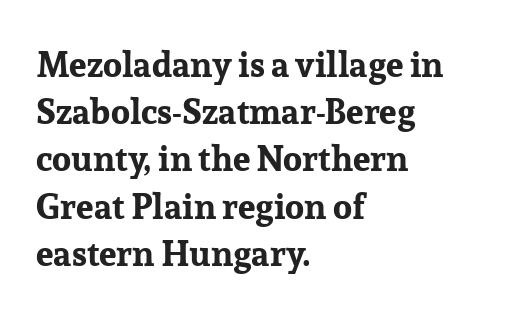
No word sits above an underline. The font family rendered here belongs to the serif group. In terms of weight, the rendering is a true, heavy bold. The letters sit at their default tracking, neither squeezed nor spread. It's the straight-up-and-down kind of type.
